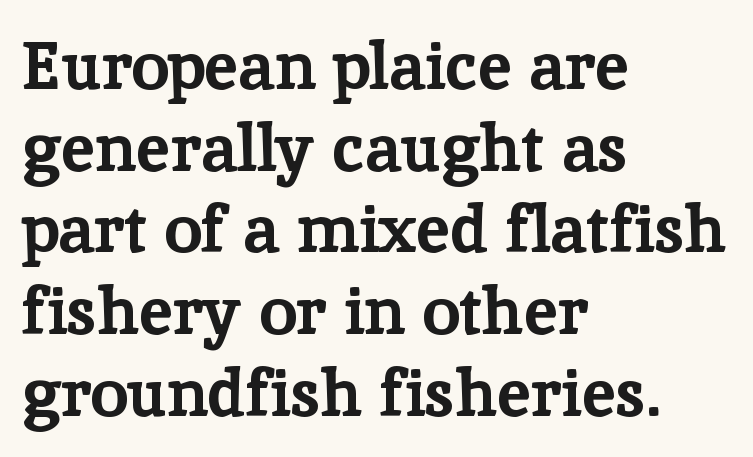
Alignment: flush left. These lines are rendered in a variable-pitch font. The gap between lines stays unmarked. Honestly, the letter spacing is just normal — you wouldn't notice it. I'd describe the lettering as bold — thick and assertive.
